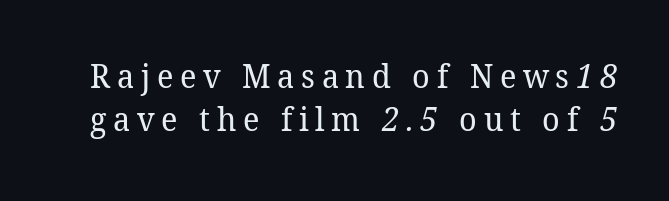
Q: Is the text bold? A: No.
Q: Is the typeface a serif or a sans-serif typeface? A: Serif.
Q: Is the text underlined? A: No.
Q: Is the spacing between letters normal or unusually wide? A: Unusually wide.
Q: Is the spacing between lines tight, normal or loose? A: Normal.
Q: Width (condensed, normal, or wide)? A: Normal.
Q: Stroke contrast? A: Low.
Q: x-height? A: Medium.
Q: Monospaced? A: No.
